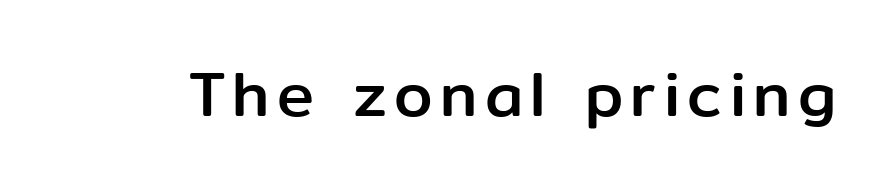
No italicization has been applied; the sample stays upright. The string is rendered with underlining switched off. Varying glyph widths throughout — classic text-font behaviour. This rendering employs a face without finishing strokes, i.e., a sans-serif.
